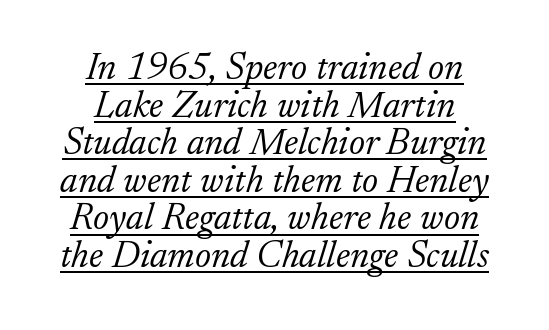
The image shows 38 px light serif type, italic (leaning right); set centered, tight line spacing (0.99x), normal letter spacing, underlined; low stroke contrast and a small x-height.
